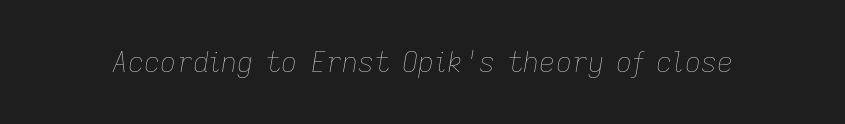
The image shows 28 px thin type, italic (leaning right); set normal letter spacing, not underlined; low stroke contrast and a medium x-height.
